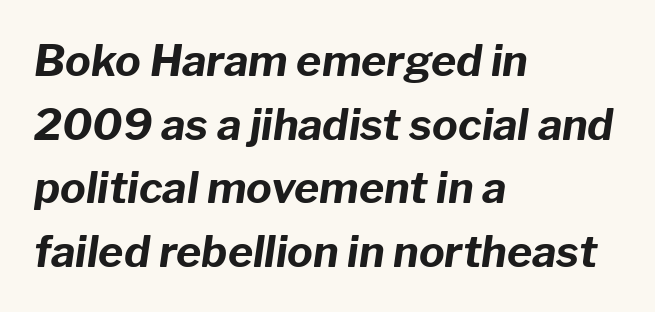
{"italic": "yes", "lean": "right", "slant_degrees": 8, "bold": "yes", "weight": "bold", "width": "normal", "stroke_contrast": "low", "x_height": "medium", "monospaced": "no", "underline": "no", "align": "left", "line_spacing": "normal", "line_spacing_ratio": 1.48, "letter_spacing": "normal", "letter_spacing_em": 0.0, "glyph_px": 43}
